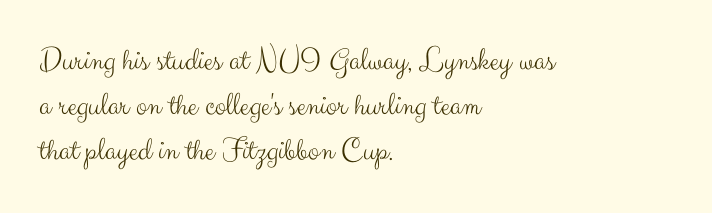
The image shows 33 px light sans-serif type; set left-aligned, normal line spacing (1.37x), normal letter spacing, not underlined; medium stroke contrast and a small x-height.
